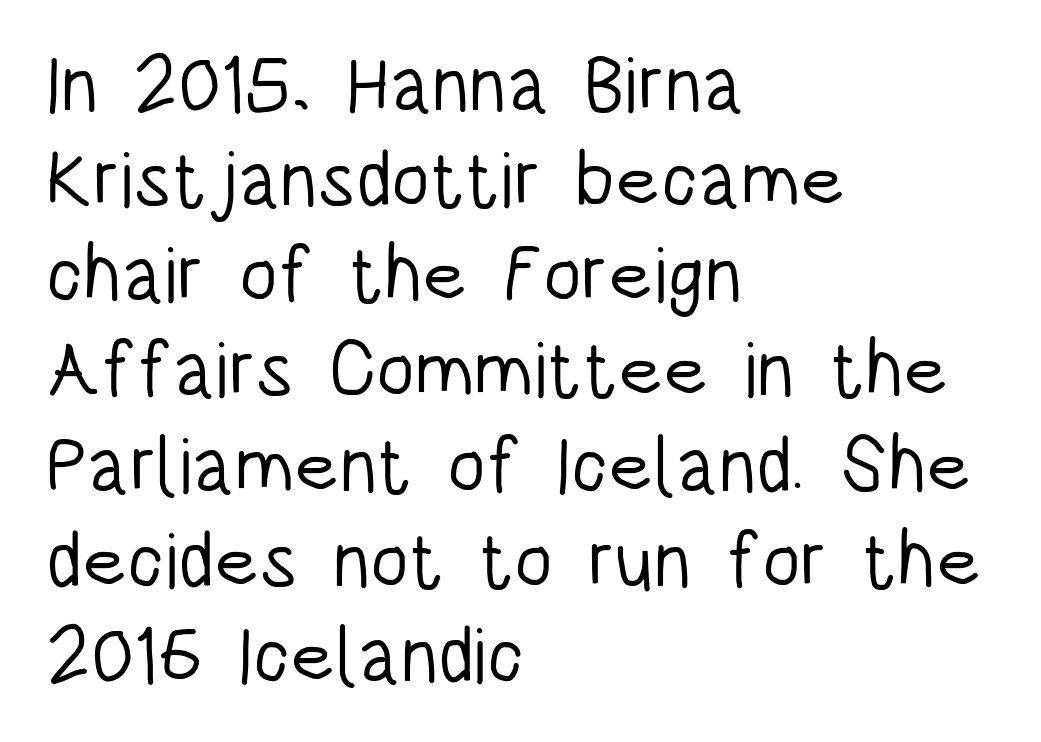
{"serif": "no", "italic": "no", "bold": "no", "weight": "light", "width": "condensed", "stroke_contrast": "low", "x_height": "large", "monospaced": "no", "underline": "no", "align": "left", "line_spacing_ratio": 1.22, "letter_spacing": "normal", "letter_spacing_em": 0.0, "glyph_px": 78}
